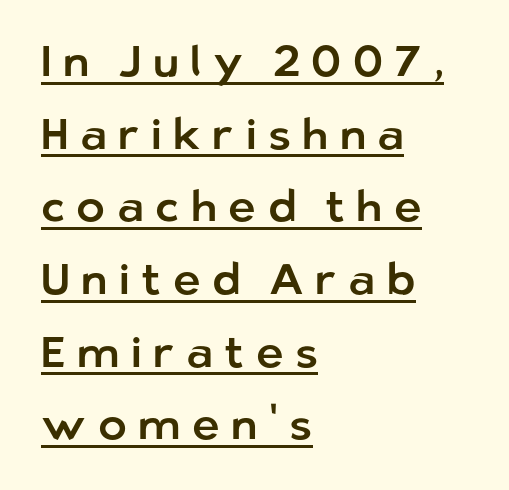
{"serif": "no", "italic": "no", "width": "normal", "stroke_contrast": "low", "x_height": "medium", "monospaced": "no", "underline": "yes", "align": "left", "line_spacing": "normal", "line_spacing_ratio": 1.69, "letter_spacing": "wide", "letter_spacing_em": 0.27, "glyph_px": 43}
